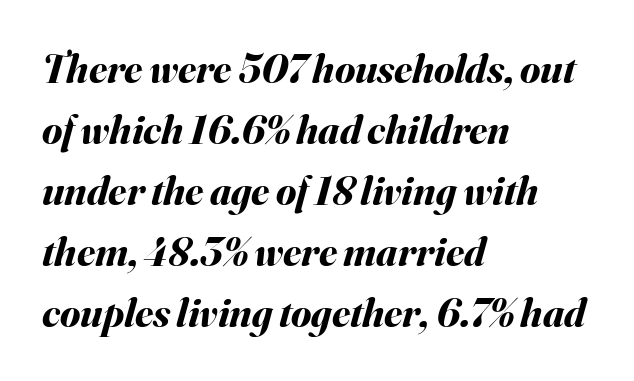
Q: Is the text bold? A: Yes.
Q: Is the text italic (slanted)? A: Yes, it leans right by about 16 degrees.
Q: Is the text underlined? A: No.
Q: How is the paragraph aligned? A: Left-aligned.
Q: Is the spacing between letters normal or unusually wide? A: Normal.
Q: Is the spacing between lines tight, normal or loose? A: Normal.
Q: Width (condensed, normal, or wide)? A: Normal.
Q: Stroke contrast? A: Medium.
Q: x-height? A: Small.
Q: Monospaced? A: No.
